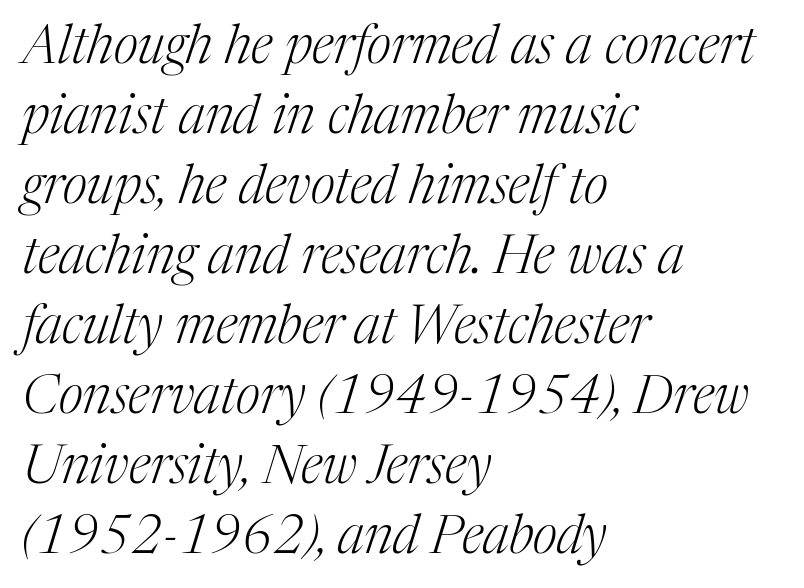
The weight tops out at a normal text grade. The font family rendered here belongs to the serif group. The typesetter chose a ragged-right arrangement here. A clean baseline with only descenders dipping below it.
